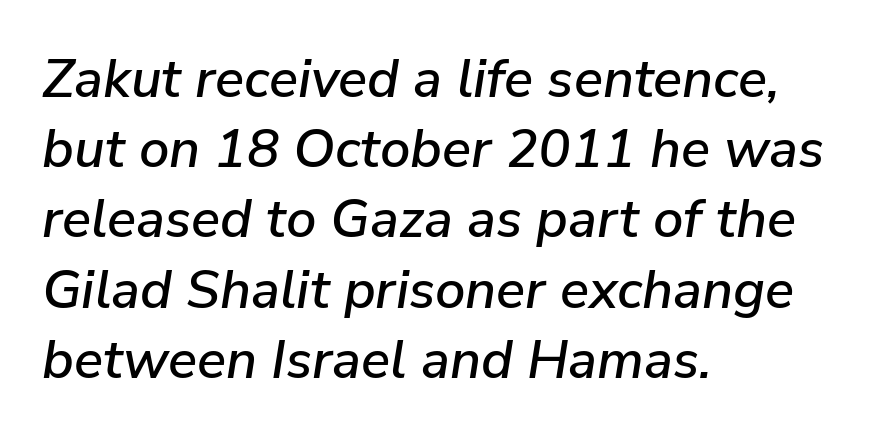
The image shows 54 px text type, italic (leaning right); set left-aligned, normal line spacing (1.3x), normal letter spacing, not underlined; low stroke contrast and a medium x-height.
